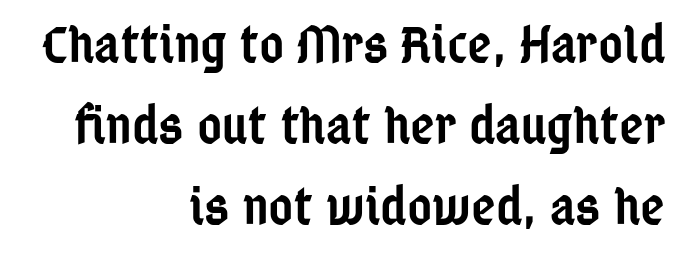
Compared with typical paragraphs, the rows here are spaced about the same. Moderately thickened strokes mark this as semibold type. Rule under the text: the space is simply empty. Layout note: lines flush right. Varying glyph widths throughout — classic text-font behaviour. How are the letters spaced? Ordinarily, with no added tracking.
